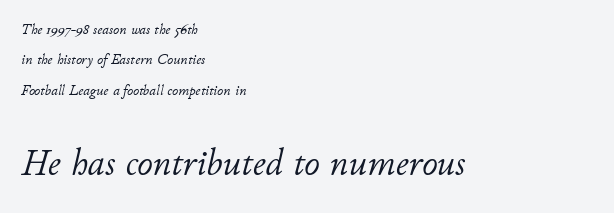
{"italic": "yes", "lean": "right", "slant_degrees": 11, "bold": "no", "weight": "light", "width": "normal", "stroke_contrast": "low", "x_height": "small", "monospaced": "no", "underline": "no", "align": "left", "line_spacing": "loose", "line_spacing_ratio": 2.02, "letter_spacing": "normal", "letter_spacing_em": 0.0, "larger_block": "second", "size_ratio": 2.53, "glyph_px": 38}
